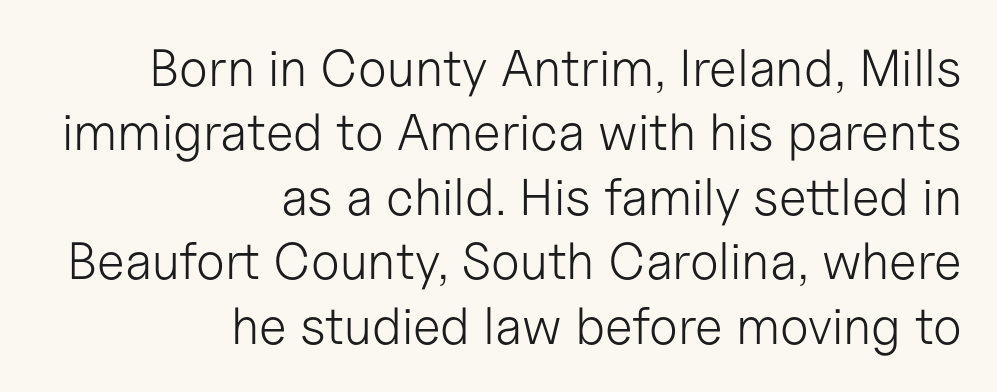
{"serif": "no", "italic": "no", "bold": "no", "weight": "light", "width": "normal", "stroke_contrast": "low", "x_height": "medium", "monospaced": "no", "underline": "no", "align": "right", "line_spacing_ratio": 1.24, "letter_spacing": "normal", "letter_spacing_em": 0.0, "glyph_px": 52}
